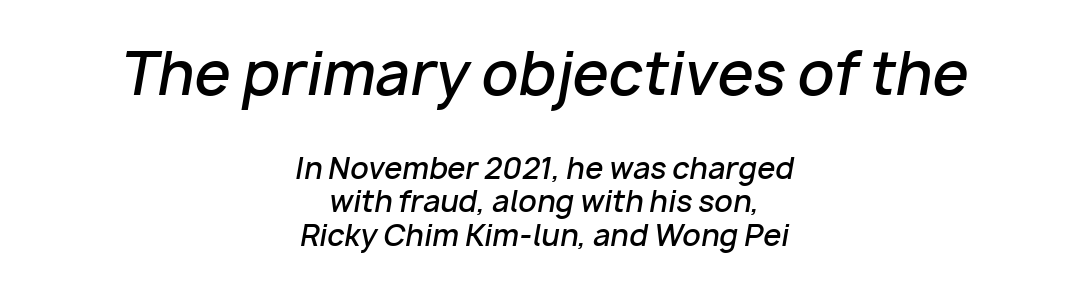
Q: Is the text bold? A: Semi-bold.
Q: Is the text italic (slanted)? A: Yes, it leans right by about 10 degrees.
Q: Is the text underlined? A: No.
Q: How is the paragraph aligned? A: Centered.
Q: Is the spacing between letters normal or unusually wide? A: Normal.
Q: Is the spacing between lines tight, normal or loose? A: Tight.
Q: Which block of text is set in a larger size, the first (top) or the second (bottom)? A: The first (top) one.
Q: Width (condensed, normal, or wide)? A: Normal.
Q: Stroke contrast? A: Low.
Q: x-height? A: Medium.
Q: Monospaced? A: No.
